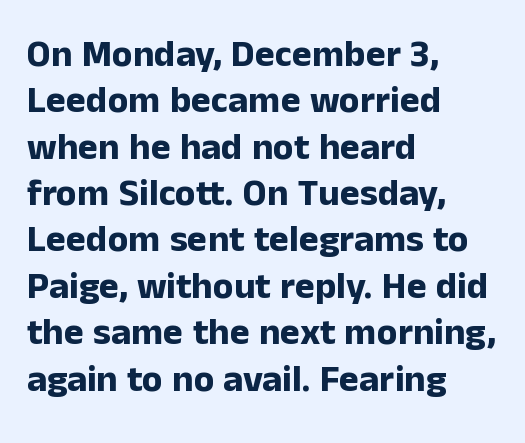
The face used here is rendered with its standard letterfit. Typographically, this falls in the sans-serif category. Varying glyph widths throughout — classic text-font behaviour. Caption: multi-line text, flush left, ragged right.
